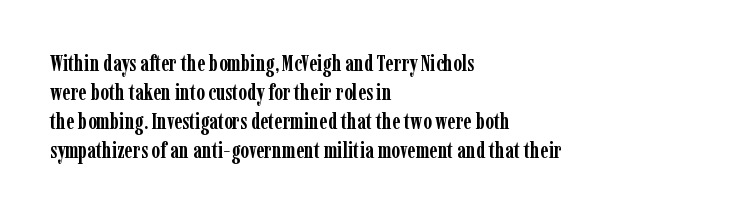
I'd describe the lettering as bold — thick and assertive. Line starts are locked; line ends wander. Nope, not italic — everything's standing straight. Only glyphs here, with clear space below each row.
